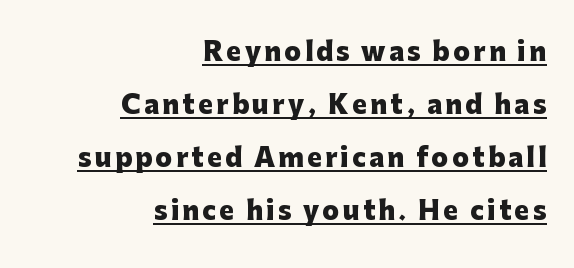
Unlike italic type, these characters show no tilt at all. This block would shrink considerably if given ordinary leading; it's expanded now. The ragged edge is on the left, which tells us the setting is flush right. A continuous stroke trails under the words, as in a hyperlink. You'd pick this weight for a headline — it's a proper bold.
